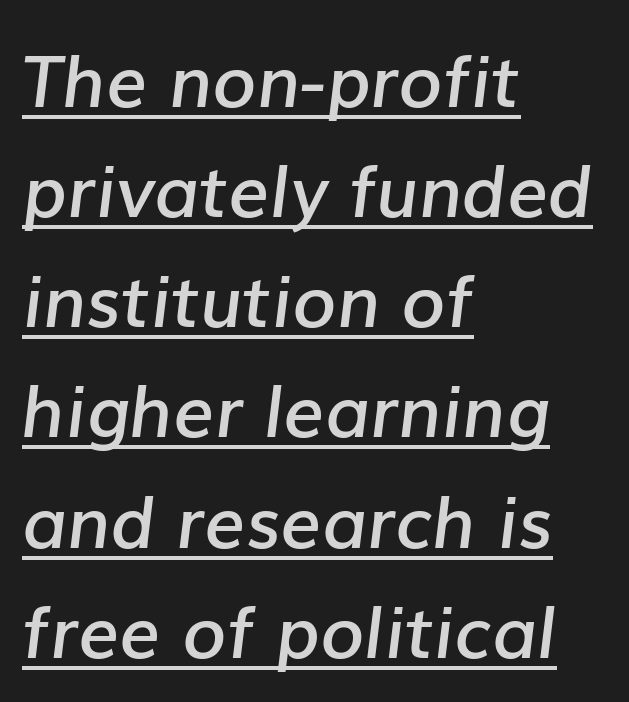
The passage shown is typed in a proportional face where columns would drift. Each line starts at the same left margin while the right side varies. The passage shown leans; its letterforms are oblique. Baseline-to-baseline distance is the conventional proportion of letter height. This sample carries an underscore along the baseline area.
